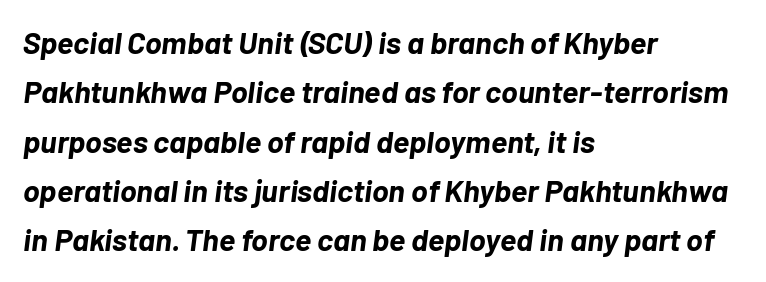
The image shows 31 px bold type, italic (leaning right); set left-aligned, normal line spacing (1.59x), normal letter spacing, not underlined; low stroke contrast and a medium x-height.
